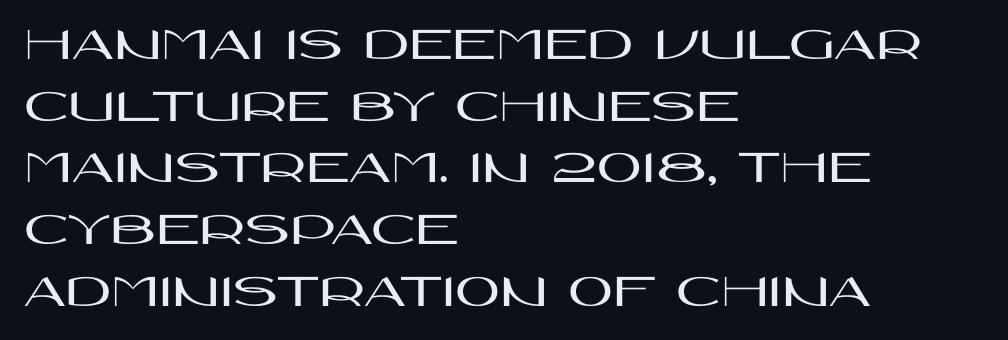
The image shows 49 px wide sans-serif type, upright; set left-aligned, normal line spacing (1.26x), normal letter spacing, not underlined; high stroke contrast and a large x-height.
